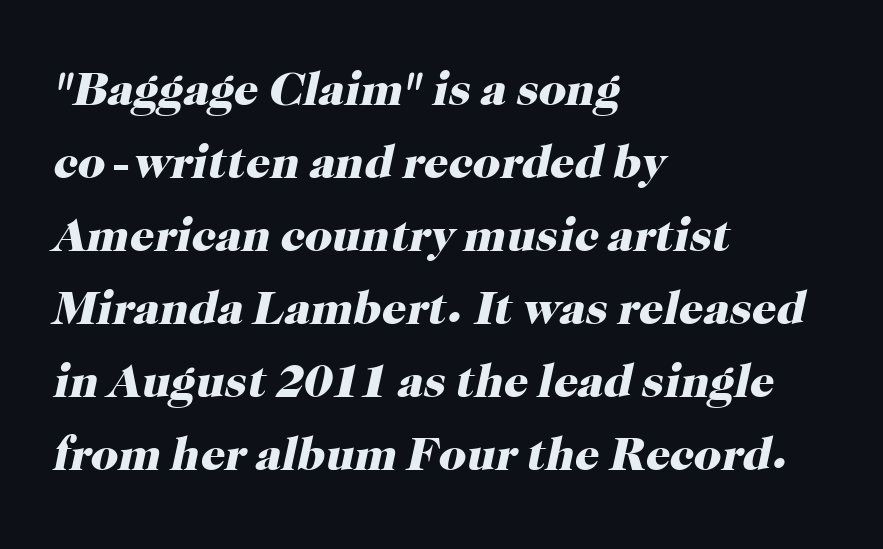
The rendering keeps characters at their native spacing. You can tell from the footed stems that serif type was used. Each new line begins a customary step beneath the previous one. Would a proofreader flag this as italicized? Yes. Here the designer chose a conventional face with non-uniform glyph widths. These lines stack with their left ends in a neat column.
